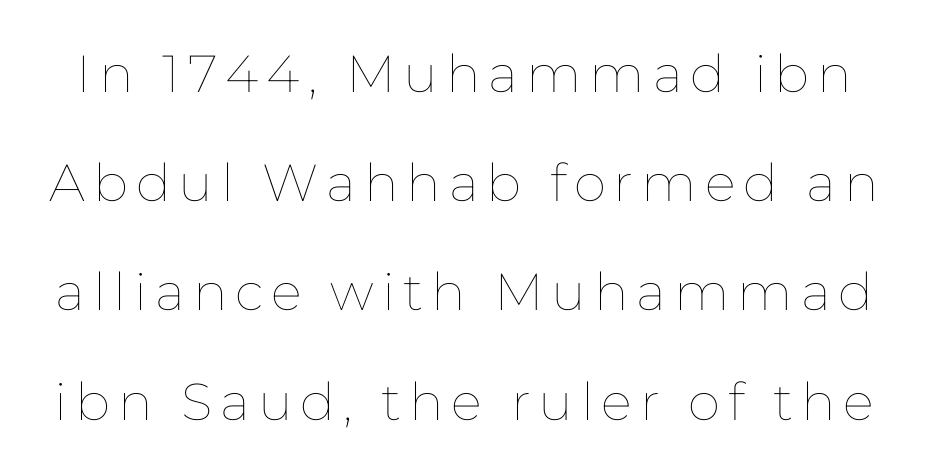
Q: Is the text bold? A: No.
Q: Is the text italic (slanted)? A: No, it is upright.
Q: Is the text underlined? A: No.
Q: Is the spacing between lines tight, normal or loose? A: Loose.
Q: Width (condensed, normal, or wide)? A: Normal.
Q: Stroke contrast? A: Low.
Q: x-height? A: Medium.
Q: Monospaced? A: No.
